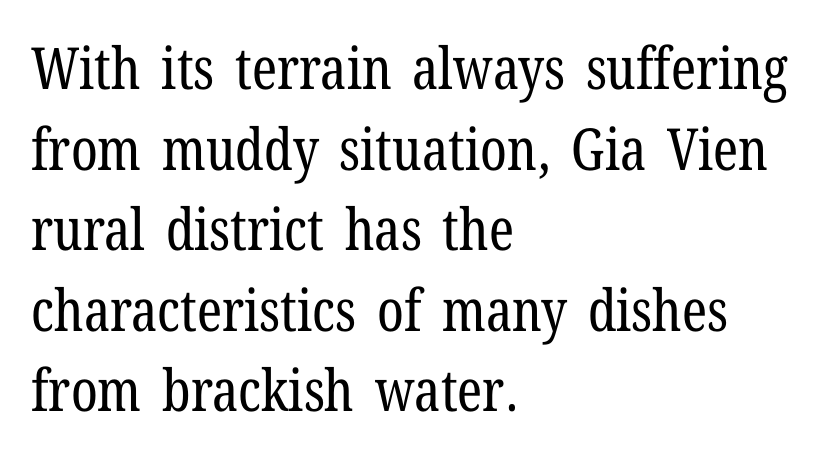
Visually the block forms a straight wall on the left and a jagged coastline on the right. Between one letter and the next there's only the usual sliver of space. Note the varied advance widths — an 'i' is clearly narrower than an 'm'. The vertical gap from one line to the next is medium.
